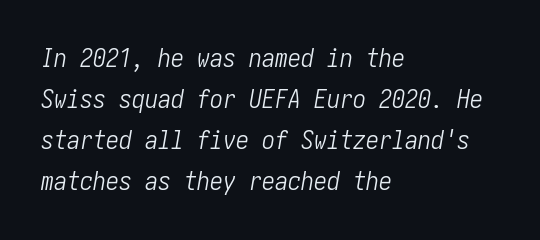
{"italic": "yes", "lean": "right", "slant_degrees": 10, "bold": "no", "underline": "no", "align": "left", "line_spacing": "normal", "line_spacing_ratio": 1.58, "letter_spacing": "normal", "letter_spacing_em": 0.0, "glyph_px": 26}
